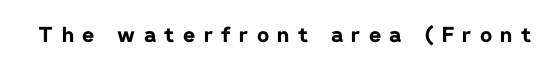
{"italic": "no", "bold": "yes", "underline": "no", "letter_spacing": "wide", "letter_spacing_em": 0.4, "glyph_px": 21}
